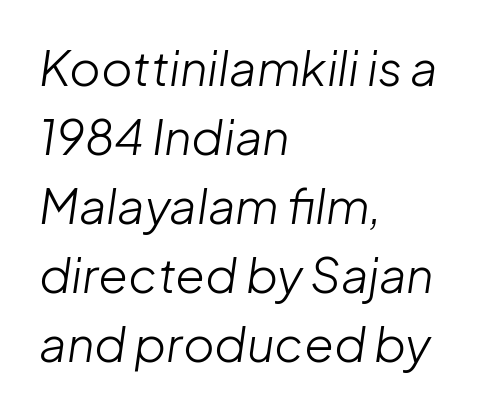
{"italic": "yes", "lean": "right", "slant_degrees": 8, "bold": "no", "weight": "light", "width": "normal", "stroke_contrast": "low", "x_height": "medium", "monospaced": "no", "underline": "no", "align": "left", "line_spacing": "normal", "line_spacing_ratio": 1.44, "letter_spacing": "normal", "letter_spacing_em": 0.0, "glyph_px": 48}
